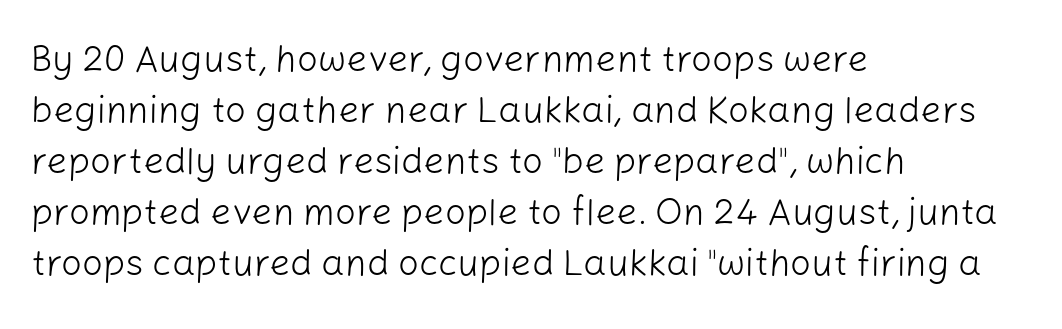
The image shows 37 px light sans-serif type, upright; set left-aligned, normal line spacing (1.38x), normal letter spacing, not underlined; low stroke contrast and a medium x-height.
